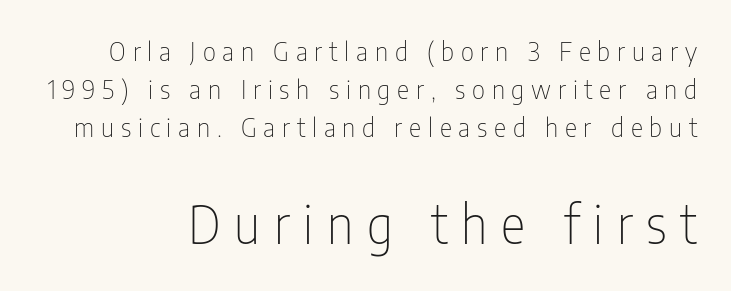
The image shows 52 px thin, condensed sans-serif type, upright; set normal line spacing (1.47x), unusually wide letter spacing (+0.26 em), not underlined; the second (bottom) block is 2.0x larger; low stroke contrast and a medium x-height.
